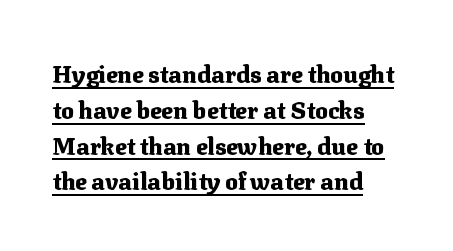
This rendering uses left alignment, leaving the right contour irregular. Thick stems and heavy bowls — unmistakably bold. The leading is moderate, giving the passage an even texture. Posture: straight, roman, zero tilt.
